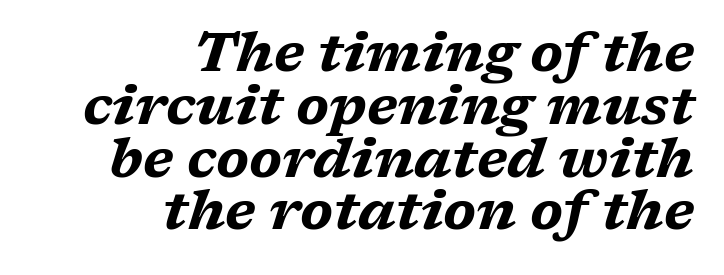
Q: Is the text bold? A: Yes.
Q: Is the text italic (slanted)? A: Yes, it leans right by about 17 degrees.
Q: Is the text underlined? A: No.
Q: How is the paragraph aligned? A: Right-aligned.
Q: Is the spacing between letters normal or unusually wide? A: Normal.
Q: Is the spacing between lines tight, normal or loose? A: Tight.
Q: Width (condensed, normal, or wide)? A: Wide.
Q: Stroke contrast? A: Medium.
Q: x-height? A: Medium.
Q: Monospaced? A: No.
